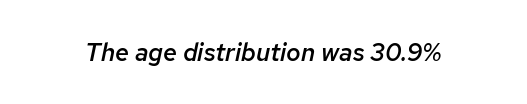
Q: Is the text bold? A: Semi-bold.
Q: Is the text italic (slanted)? A: Yes, it leans right by about 12 degrees.
Q: Is the text underlined? A: No.
Q: Is the spacing between letters normal or unusually wide? A: Normal.
